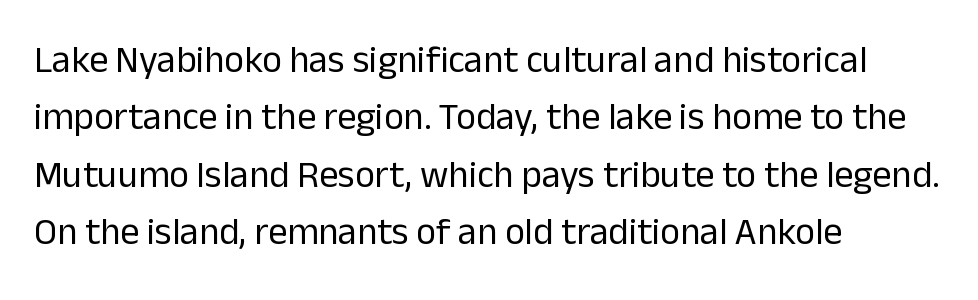
Any mark beneath the type? The region is blank. The face used here is a sans, in the tradition of grotesques and geometrics. These lines are rendered in a variable-pitch font. Line spacing here is normal. A classic flush-left, rag-right setting is used for this passage. These lines were composed using upright roman letters.
